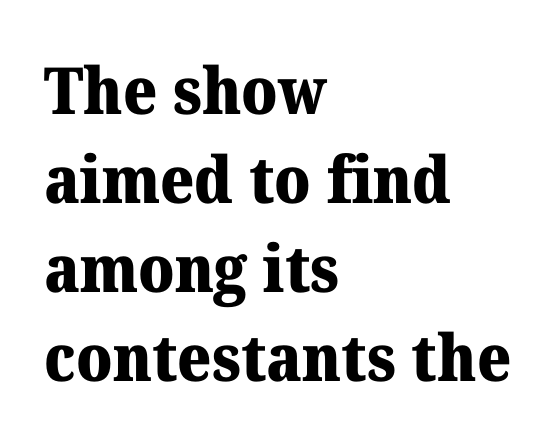
Thick stems and heavy bowls — unmistakably bold. The letterforms sit shoulder to shoulder at normal distance. Just letters on the line, the space beneath them empty. The letters stand straight up with perfectly vertical stems. Line starts are locked; line ends wander.
